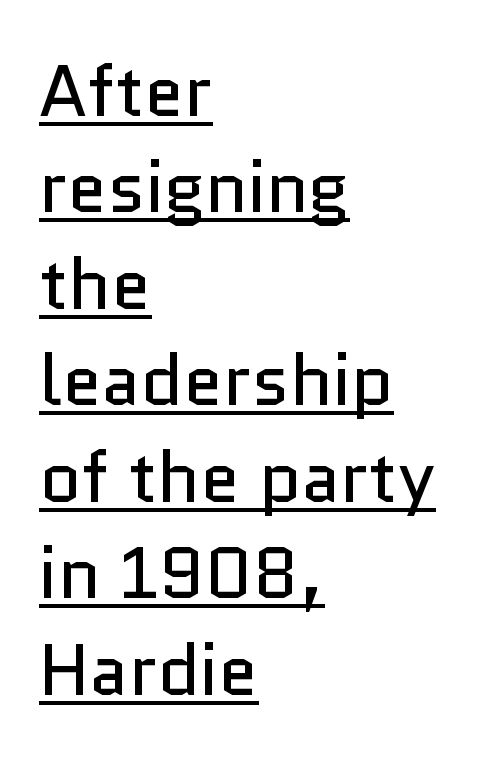
Q: Is the text bold? A: No.
Q: Is the text italic (slanted)? A: No, it is upright.
Q: Is the typeface a serif or a sans-serif typeface? A: Sans-serif.
Q: Is the text underlined? A: Yes.
Q: How is the paragraph aligned? A: Left-aligned.
Q: Is the spacing between letters normal or unusually wide? A: Normal.
Q: Is the spacing between lines tight, normal or loose? A: Normal.
Q: Width (condensed, normal, or wide)? A: Normal.
Q: Stroke contrast? A: Low.
Q: x-height? A: Medium.
Q: Monospaced? A: No.
